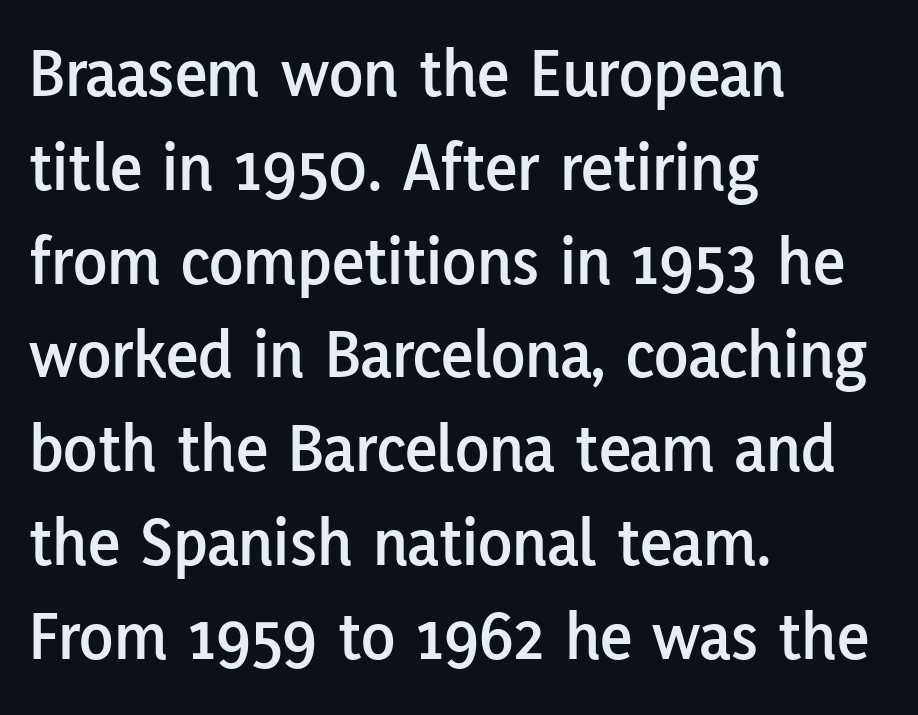
{"serif": "no", "italic": "no", "width": "normal", "stroke_contrast": "low", "x_height": "medium", "monospaced": "no", "underline": "no", "align": "left", "line_spacing": "normal", "line_spacing_ratio": 1.34, "letter_spacing": "normal", "letter_spacing_em": 0.0, "glyph_px": 70}
